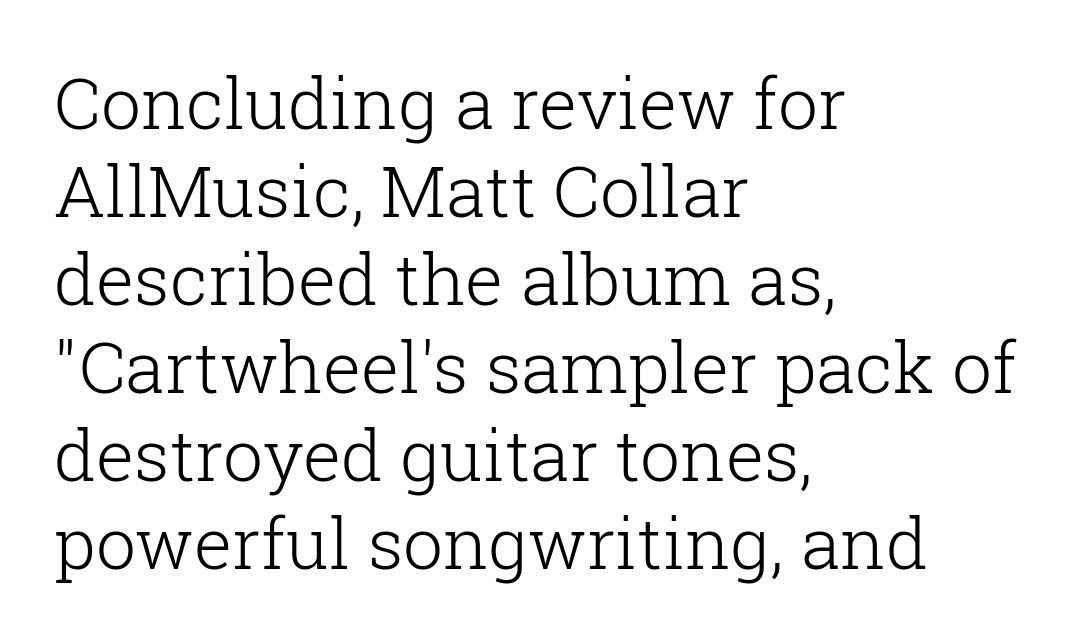
Q: Is the text bold? A: No.
Q: Is the text italic (slanted)? A: No, it is upright.
Q: Is the typeface a serif or a sans-serif typeface? A: Serif.
Q: Is the text underlined? A: No.
Q: How is the paragraph aligned? A: Left-aligned.
Q: Is the spacing between letters normal or unusually wide? A: Normal.
Q: Width (condensed, normal, or wide)? A: Normal.
Q: Stroke contrast? A: Low.
Q: x-height? A: Medium.
Q: Monospaced? A: No.
